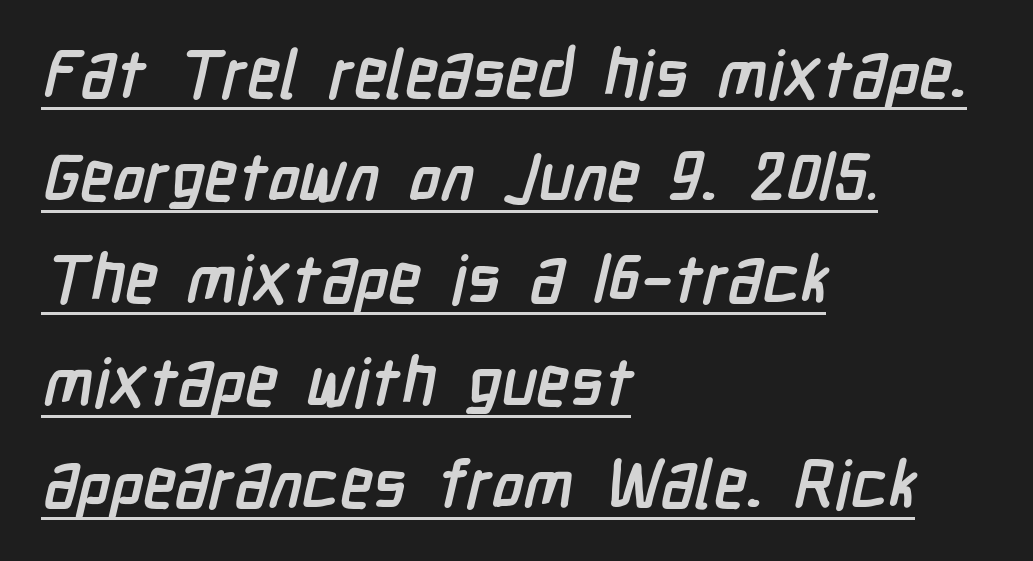
Q: Is the text bold? A: Yes.
Q: Is the typeface a serif or a sans-serif typeface? A: Sans-serif.
Q: Is the text underlined? A: Yes.
Q: How is the paragraph aligned? A: Left-aligned.
Q: Is the spacing between letters normal or unusually wide? A: Normal.
Q: Is the spacing between lines tight, normal or loose? A: Normal.
Q: Width (condensed, normal, or wide)? A: Condensed.
Q: Stroke contrast? A: Low.
Q: x-height? A: Medium.
Q: Monospaced? A: No.
